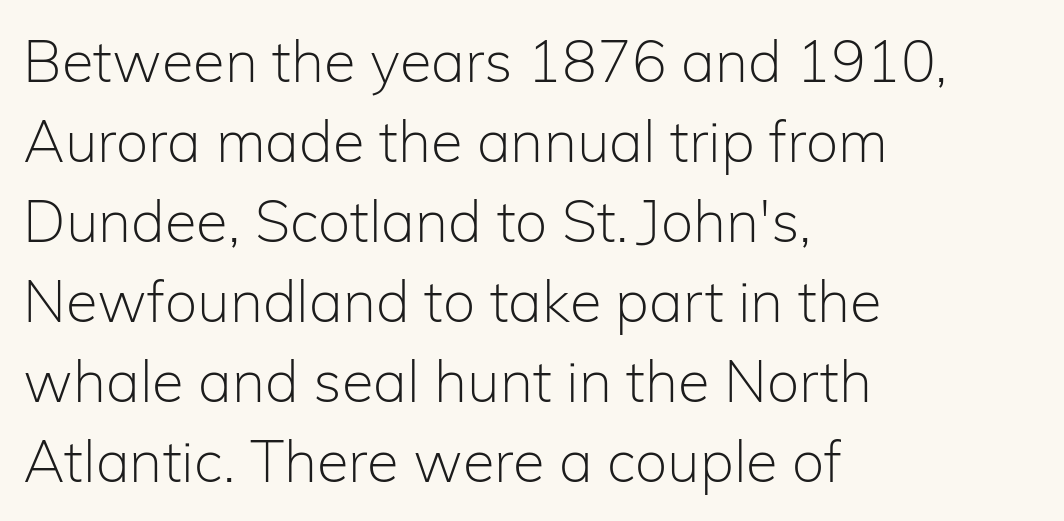
Q: Is the text bold? A: No.
Q: Is the text italic (slanted)? A: No, it is upright.
Q: Is the typeface a serif or a sans-serif typeface? A: Sans-serif.
Q: Is the text underlined? A: No.
Q: How is the paragraph aligned? A: Left-aligned.
Q: Is the spacing between letters normal or unusually wide? A: Normal.
Q: Is the spacing between lines tight, normal or loose? A: Normal.
Q: Width (condensed, normal, or wide)? A: Normal.
Q: Stroke contrast? A: Low.
Q: x-height? A: Medium.
Q: Monospaced? A: No.
